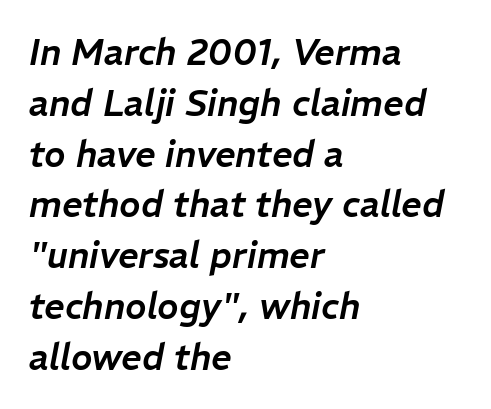
{"italic": "yes", "lean": "right", "slant_degrees": 11, "width": "normal", "stroke_contrast": "low", "x_height": "medium", "monospaced": "no", "underline": "no", "align": "left", "line_spacing": "normal", "line_spacing_ratio": 1.41, "letter_spacing": "normal", "letter_spacing_em": 0.0, "glyph_px": 36}
